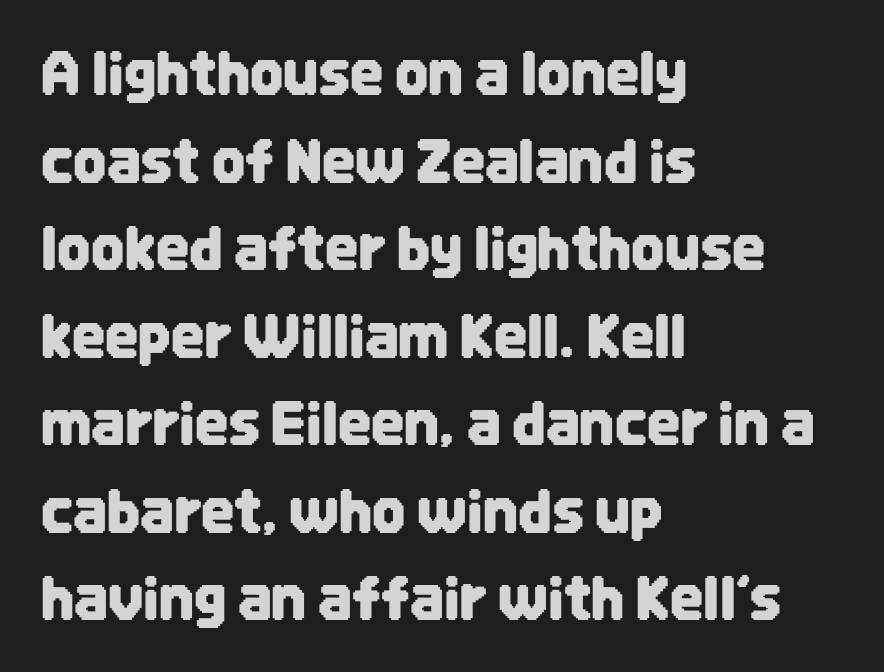
Q: Is the text italic (slanted)? A: No, it is upright.
Q: Is the typeface a serif or a sans-serif typeface? A: Sans-serif.
Q: Is the text underlined? A: No.
Q: How is the paragraph aligned? A: Left-aligned.
Q: Is the spacing between letters normal or unusually wide? A: Normal.
Q: Is the spacing between lines tight, normal or loose? A: Normal.
Q: Width (condensed, normal, or wide)? A: Condensed.
Q: Stroke contrast? A: Low.
Q: x-height? A: Large.
Q: Monospaced? A: No.
